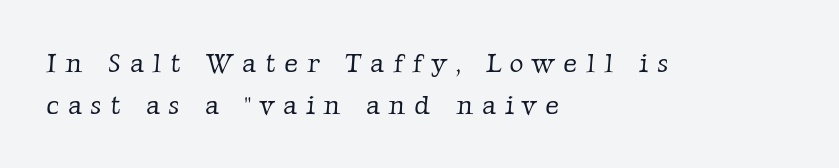
{"bold": "no", "underline": "no", "align": "left", "line_spacing": "normal", "line_spacing_ratio": 1.56, "letter_spacing": "wide", "letter_spacing_em": 0.33, "glyph_px": 27}
